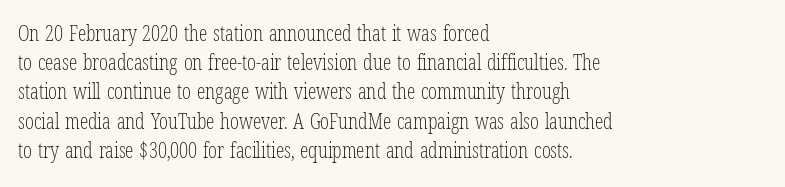
Q: Is the text bold? A: No.
Q: Is the text italic (slanted)? A: No, it is upright.
Q: Is the text underlined? A: No.
Q: How is the paragraph aligned? A: Left-aligned.
Q: Is the spacing between letters normal or unusually wide? A: Normal.
Q: Is the spacing between lines tight, normal or loose? A: Normal.
